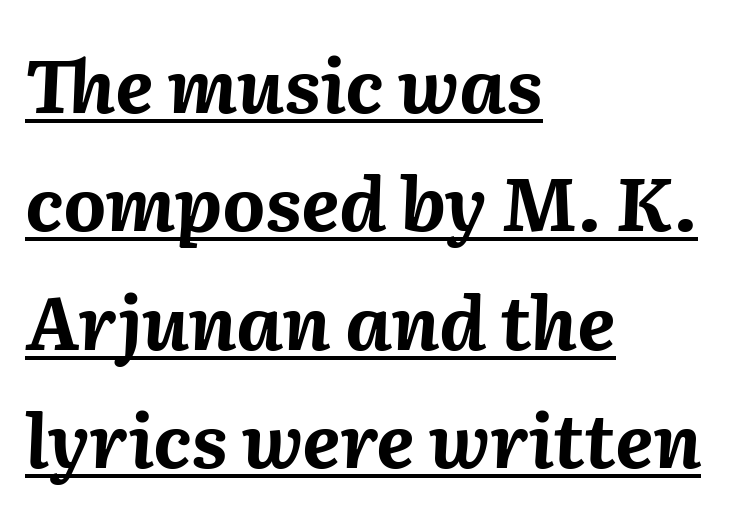
The image shows 74 px bold type, italic (leaning right); set left-aligned, normal line spacing (1.6x), normal letter spacing, underlined; medium stroke contrast and a medium x-height.
